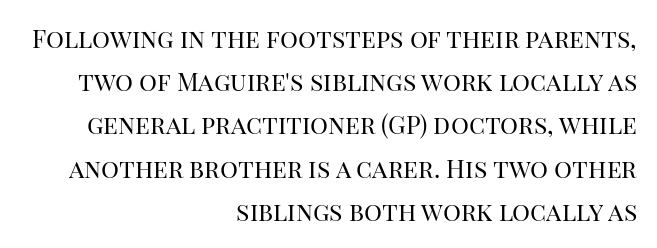
No extra ink here — the face is not bold. This sample is right-justified, so line beginnings fall wherever the words allow. Type without underlining. If you drew a line through each stem, it would be perfectly vertical. The tracking reads as untouched default to a designer's eye.
